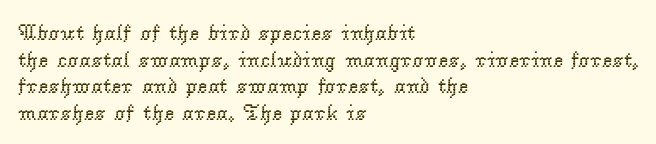
The image shows 22 px text type, upright; set left-aligned, line spacing 1.21x, normal letter spacing, not underlined.
